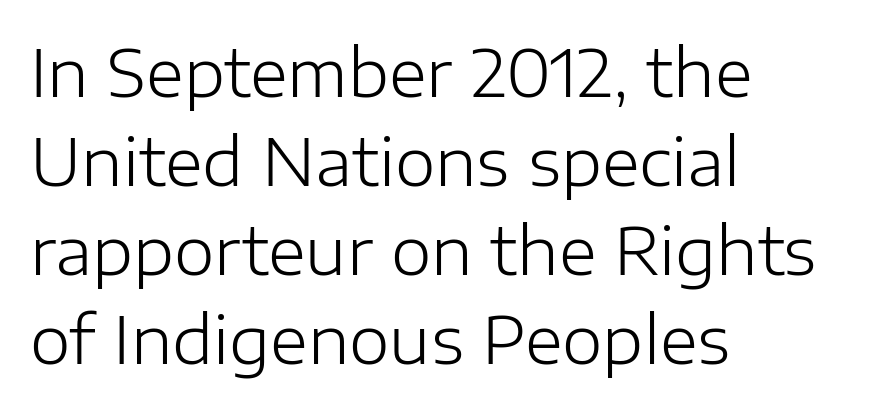
The image shows 65 px light sans-serif type, upright; set left-aligned, normal line spacing (1.37x), normal letter spacing, not underlined; low stroke contrast and a medium x-height.
